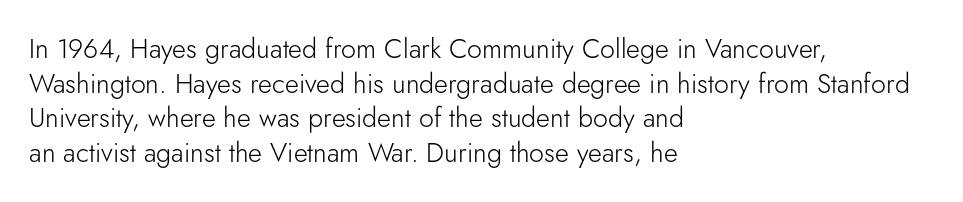
{"italic": "no", "bold": "no", "underline": "no", "align": "left", "line_spacing": "normal", "line_spacing_ratio": 1.28, "letter_spacing": "normal", "letter_spacing_em": 0.0, "glyph_px": 27}
